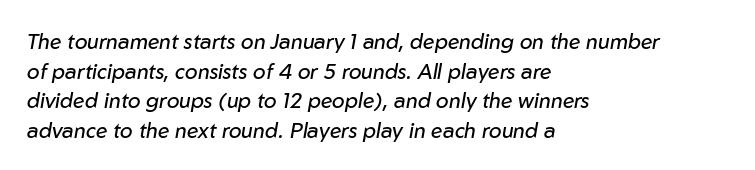
Q: Is the text bold? A: No.
Q: Is the text italic (slanted)? A: Yes, it leans right by about 10 degrees.
Q: Is the text underlined? A: No.
Q: How is the paragraph aligned? A: Left-aligned.
Q: Is the spacing between letters normal or unusually wide? A: Normal.
Q: Is the spacing between lines tight, normal or loose? A: Normal.
